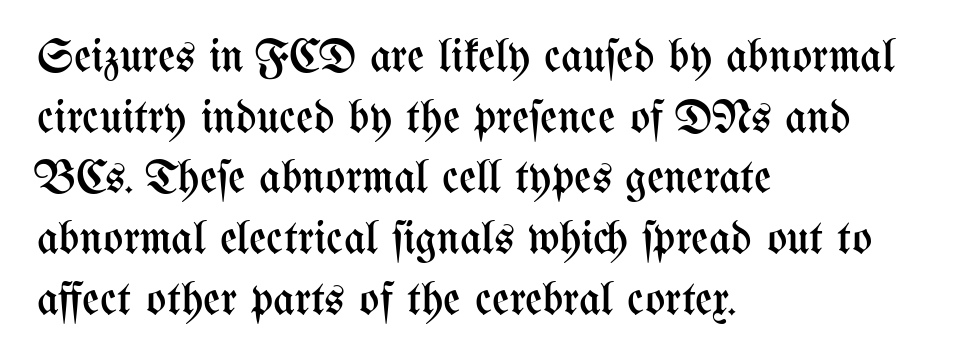
The rendering uses natural spacing where letterforms have individual widths. Alignment: flush left. The vertical gap from one line to the next is medium. No letter is thick-stroked: the sample isn't bold. Compared with typical body copy, the letter spacing here is the same. Every character sits straight up, as roman type does.
